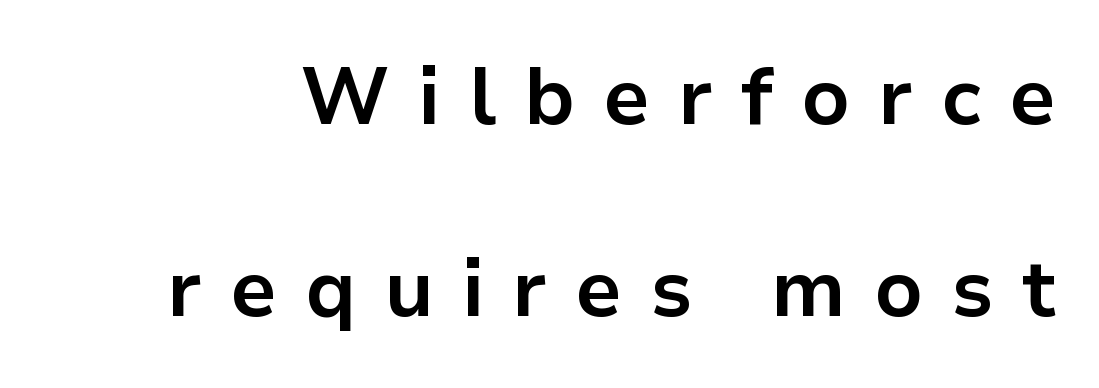
These lines stand farther apart than default settings would place them. The strokes are fattened all the way to bold. Letter spacing: wide. Do the letters lean? They stand straight.
